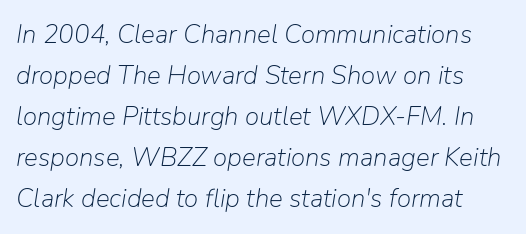
The image shows 26 px text type, italic (leaning right); set normal line spacing (1.58x), normal letter spacing, not underlined.
